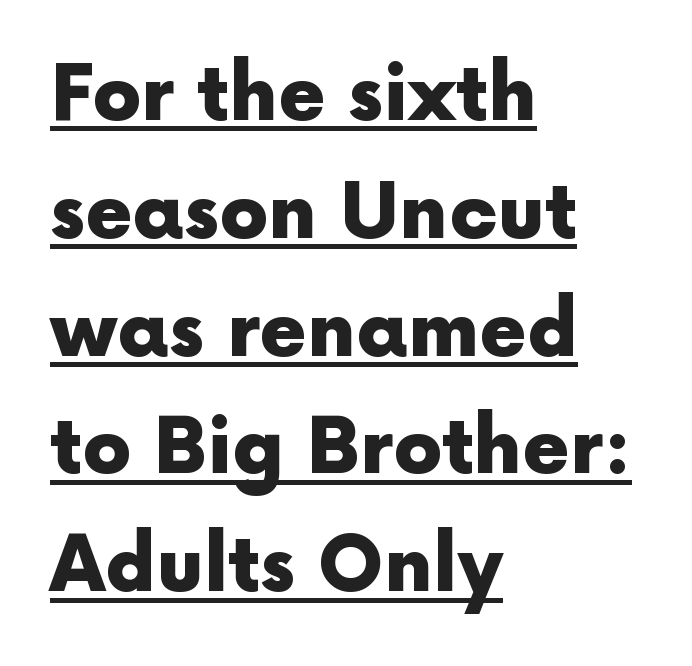
{"serif": "no", "italic": "no", "bold": "yes", "weight": "heavy", "width": "normal", "x_height": "medium", "monospaced": "no", "underline": "yes", "align": "left", "line_spacing": "normal", "line_spacing_ratio": 1.53, "letter_spacing": "normal", "letter_spacing_em": 0.0, "glyph_px": 77}
